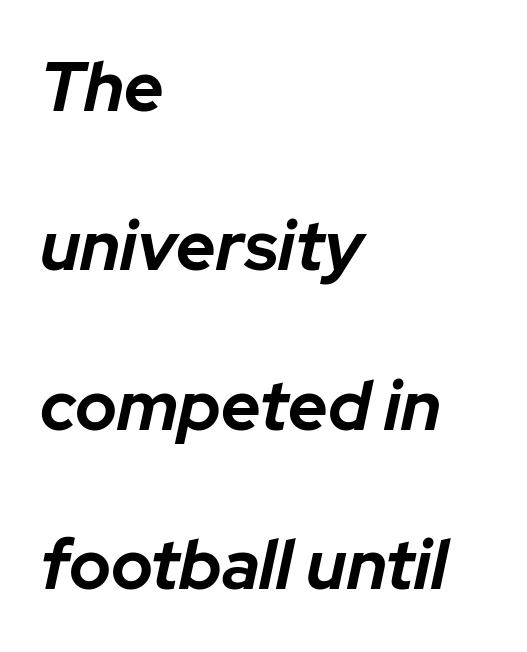
{"italic": "yes", "lean": "right", "slant_degrees": 12, "bold": "yes", "weight": "bold", "width": "normal", "stroke_contrast": "low", "x_height": "medium", "monospaced": "no", "underline": "no", "align": "left", "line_spacing": "loose", "line_spacing_ratio": 2.31, "letter_spacing": "normal", "letter_spacing_em": 0.0, "glyph_px": 69}
